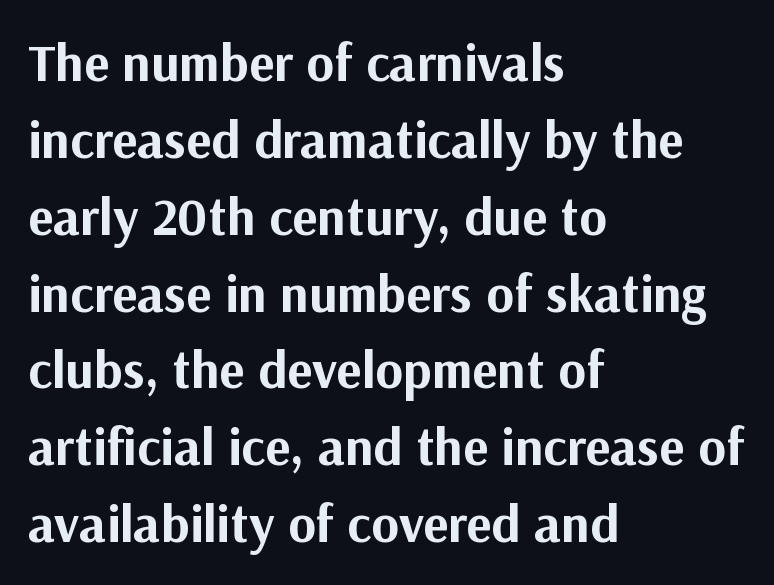
The passage shown is not underscored anywhere. Are there feet on the stems? There aren't — it's a sans. Its strokes are broad and dark, the hallmark of bold type. Caption: standard tracking, unaltered. Here the designer chose a conventional face with non-uniform glyph widths.
